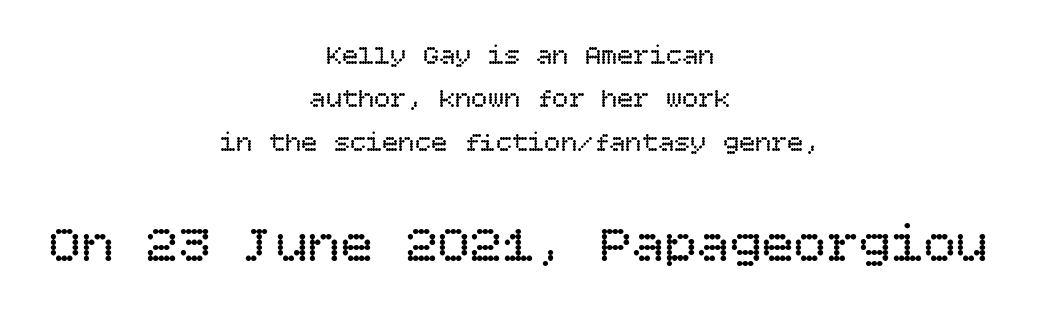
Q: Is the text bold? A: No.
Q: Is the text italic (slanted)? A: No, it is upright.
Q: Is the text underlined? A: No.
Q: How is the paragraph aligned? A: Centered.
Q: Is the spacing between letters normal or unusually wide? A: Normal.
Q: Is the spacing between lines tight, normal or loose? A: Normal.
Q: Which block of text is set in a larger size, the first (top) or the second (bottom)? A: The second (bottom) one.
Q: Width (condensed, normal, or wide)? A: Normal.
Q: Stroke contrast? A: Low.
Q: x-height? A: Large.
